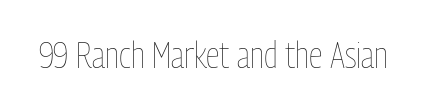
The passage shown is not underscored anywhere. The face used here is proportionally spaced, like ordinary book or web type. A light-to-regular cut is what we see here. Posture: straight, roman, zero tilt. This rendering leaves character spacing at its baseline value.
